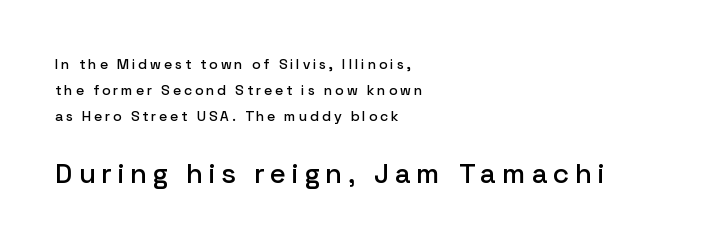
The image shows 28 px sans-serif type, upright; set left-aligned, line spacing 1.85x, unusually wide letter spacing (+0.22 em), not underlined; the second (bottom) block is 2.0x larger; low stroke contrast and a medium x-height.
